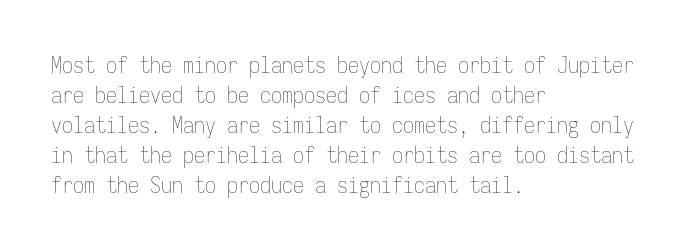
Q: Is the text bold? A: No.
Q: Is the text italic (slanted)? A: No, it is upright.
Q: Is the text underlined? A: No.
Q: How is the paragraph aligned? A: Left-aligned.
Q: Is the spacing between letters normal or unusually wide? A: Normal.
Q: Is the spacing between lines tight, normal or loose? A: Normal.
